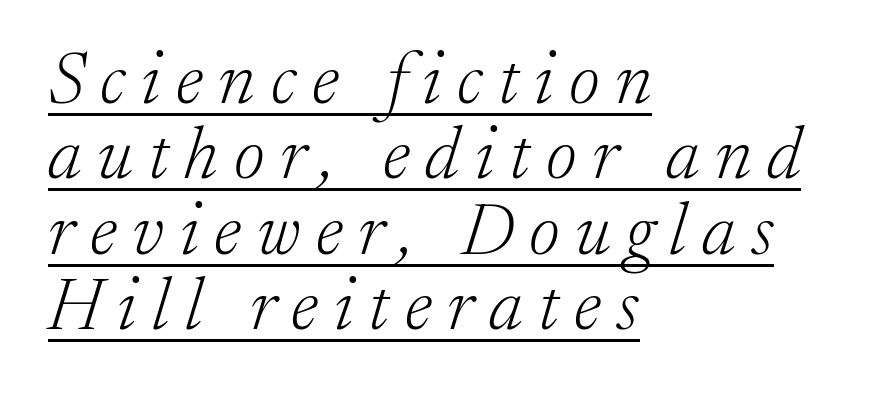
Q: Is the text bold? A: No.
Q: Is the text italic (slanted)? A: Yes, it leans right by about 17 degrees.
Q: Is the typeface a serif or a sans-serif typeface? A: Serif.
Q: Is the text underlined? A: Yes.
Q: How is the paragraph aligned? A: Left-aligned.
Q: Is the spacing between letters normal or unusually wide? A: Unusually wide.
Q: Is the spacing between lines tight, normal or loose? A: Tight.
Q: Width (condensed, normal, or wide)? A: Normal.
Q: Stroke contrast? A: Low.
Q: x-height? A: Medium.
Q: Monospaced? A: No.
